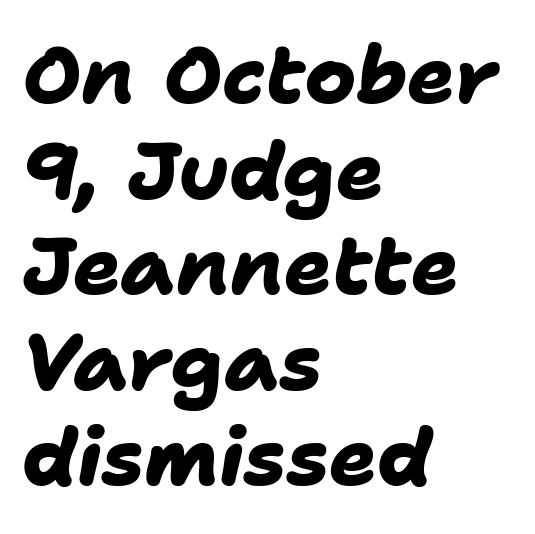
The image shows 79 px heavy sans-serif type; set left-aligned, line spacing 1.21x, normal letter spacing, not underlined; low stroke contrast and a medium x-height.
